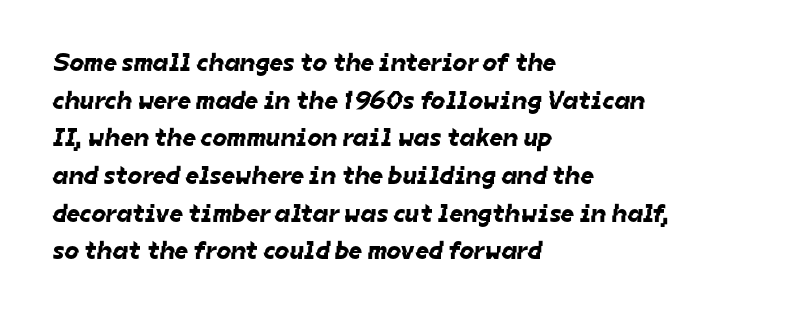
The image shows 26 px text type; set left-aligned, normal line spacing (1.45x), normal letter spacing, not underlined.
